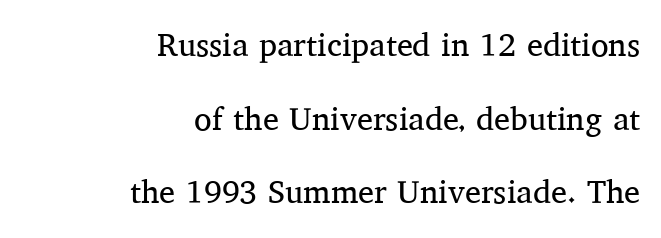
The image shows 32 px regular-weight serif type, upright; set right-aligned, loose line spacing (2.3x), normal letter spacing, not underlined; medium stroke contrast and a medium x-height.
